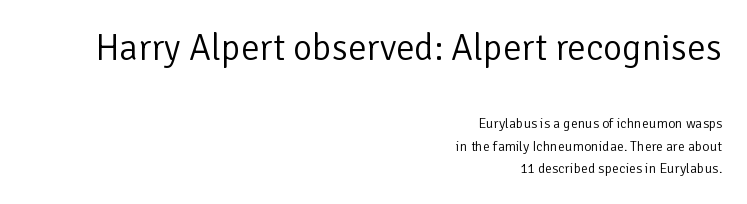
{"serif": "no", "italic": "no", "bold": "no", "weight": "light", "width": "normal", "stroke_contrast": "low", "x_height": "medium", "monospaced": "no", "underline": "no", "align": "right", "line_spacing": "normal", "line_spacing_ratio": 1.61, "letter_spacing": "normal", "letter_spacing_em": 0.0, "larger_block": "first", "size_ratio": 2.64, "glyph_px": 37}
